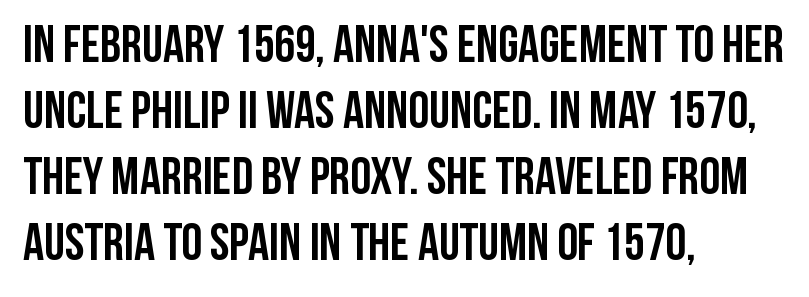
{"serif": "no", "italic": "no", "bold": "yes", "weight": "semibold", "width": "condensed", "stroke_contrast": "low", "x_height": "large", "monospaced": "no", "underline": "no", "align": "left", "line_spacing": "normal", "line_spacing_ratio": 1.27, "letter_spacing": "normal", "letter_spacing_em": 0.0, "glyph_px": 52}
